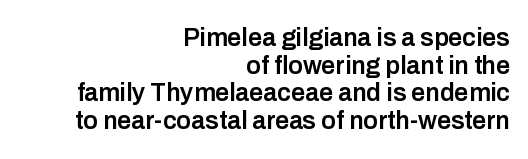
The image shows 25 px text type, upright; set right-aligned, tight line spacing (1.11x), normal letter spacing, not underlined.
